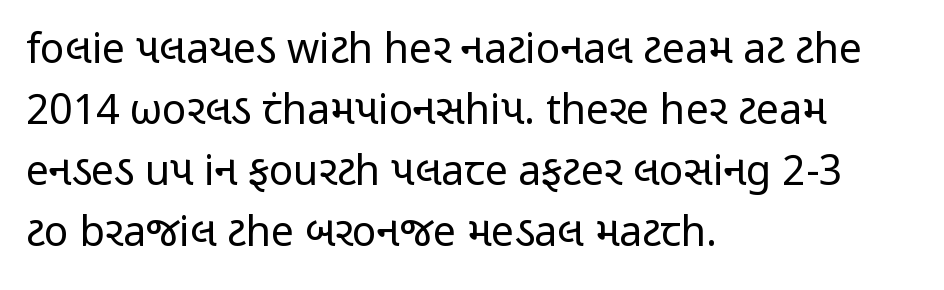
Reading down the block, your eye returns to a fixed left position each line. These lines are rendered in a variable-pitch font. In terms of posture, this sample is upright. On a weight scale, this lands at 450 or below. This rendering features lettering with no underline.
